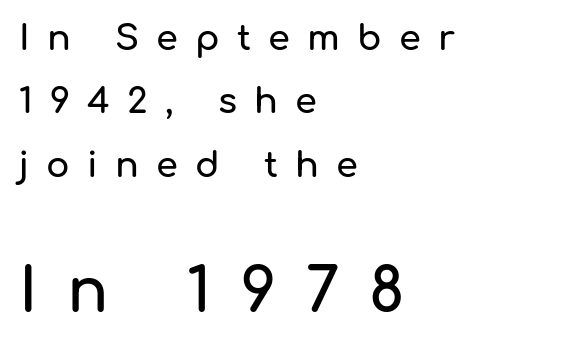
{"serif": "no", "italic": "no", "width": "normal", "stroke_contrast": "low", "x_height": "medium", "monospaced": "no", "underline": "no", "align": "left", "line_spacing_ratio": 1.81, "letter_spacing": "wide", "letter_spacing_em": 0.49, "larger_block": "second", "size_ratio": 1.74, "glyph_px": 61}
